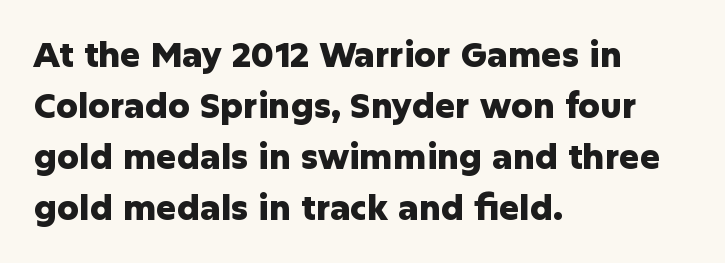
Rule under the text: the space is simply empty. Note the varied advance widths — an 'i' is clearly narrower than an 'm'. The type family on display is of the sans-serif kind. This is roman type, the default non-slanted kind.
